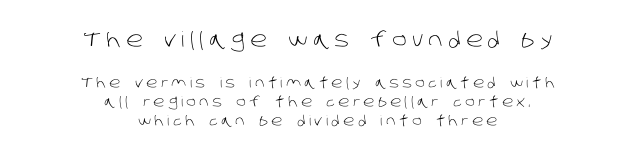
Q: Is the text bold? A: No.
Q: Is the text underlined? A: No.
Q: How is the paragraph aligned? A: Centered.
Q: Is the spacing between letters normal or unusually wide? A: Unusually wide.
Q: Is the spacing between lines tight, normal or loose? A: Normal.
Q: Which block of text is set in a larger size, the first (top) or the second (bottom)? A: The first (top) one.
